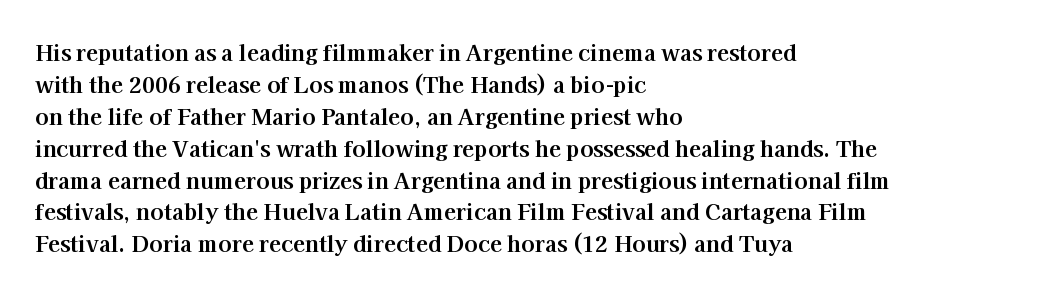
{"italic": "no", "bold": "yes", "underline": "no", "align": "left", "line_spacing": "normal", "line_spacing_ratio": 1.45, "letter_spacing": "normal", "letter_spacing_em": 0.0, "glyph_px": 22}
